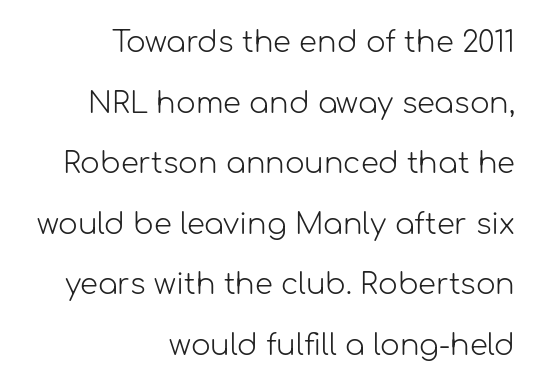
Q: Is the text bold? A: No.
Q: Is the text italic (slanted)? A: No, it is upright.
Q: Is the typeface a serif or a sans-serif typeface? A: Sans-serif.
Q: Is the text underlined? A: No.
Q: How is the paragraph aligned? A: Right-aligned.
Q: Is the spacing between letters normal or unusually wide? A: Normal.
Q: Is the spacing between lines tight, normal or loose? A: Loose.
Q: Width (condensed, normal, or wide)? A: Normal.
Q: Stroke contrast? A: Low.
Q: x-height? A: Medium.
Q: Monospaced? A: No.
